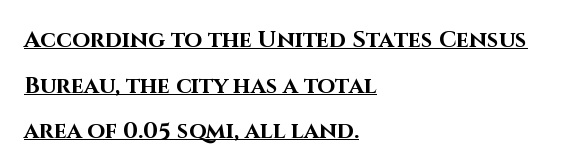
Q: Is the text bold? A: Yes.
Q: Is the text italic (slanted)? A: No, it is upright.
Q: Is the text underlined? A: Yes.
Q: How is the paragraph aligned? A: Left-aligned.
Q: Is the spacing between letters normal or unusually wide? A: Normal.
Q: Is the spacing between lines tight, normal or loose? A: Loose.
